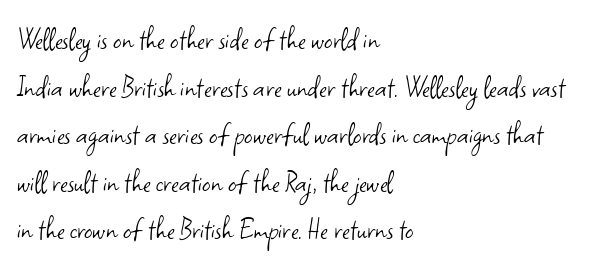
Q: Is the text bold? A: No.
Q: Is the text italic (slanted)? A: Yes.
Q: Is the typeface a serif or a sans-serif typeface? A: Sans-serif.
Q: Is the text underlined? A: No.
Q: How is the paragraph aligned? A: Left-aligned.
Q: Is the spacing between letters normal or unusually wide? A: Normal.
Q: Is the spacing between lines tight, normal or loose? A: Normal.
Q: Width (condensed, normal, or wide)? A: Normal.
Q: Stroke contrast? A: Low.
Q: x-height? A: Small.
Q: Monospaced? A: No.
